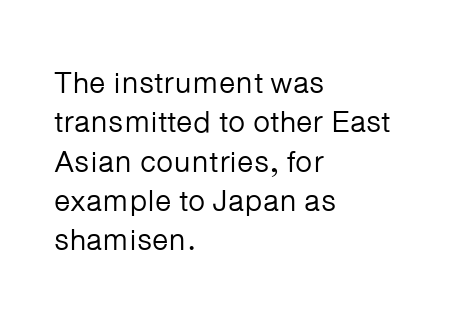
The image shows 30 px regular-weight sans-serif type, upright; set left-aligned, normal line spacing (1.31x), normal letter spacing, not underlined; low stroke contrast and a medium x-height.
